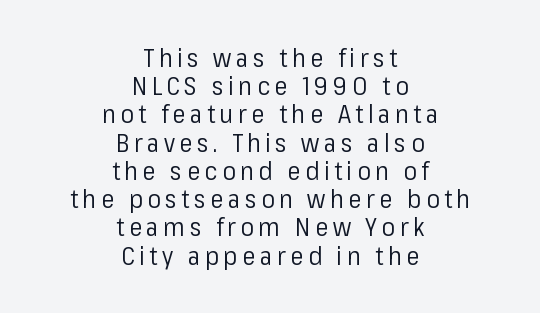
{"italic": "no", "bold": "no", "underline": "no", "align": "center", "line_spacing": "tight", "line_spacing_ratio": 1.13, "glyph_px": 25}
